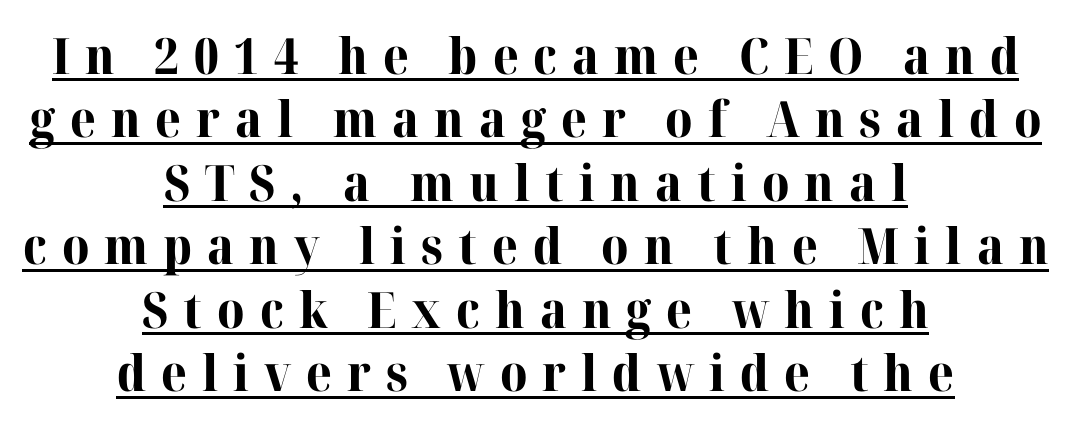
{"serif": "yes", "italic": "no", "bold": "yes", "weight": "bold", "width": "normal", "stroke_contrast": "high", "x_height": "medium", "monospaced": "no", "underline": "yes", "align": "center", "line_spacing": "normal", "line_spacing_ratio": 1.27, "letter_spacing": "wide", "letter_spacing_em": 0.3, "glyph_px": 50}
